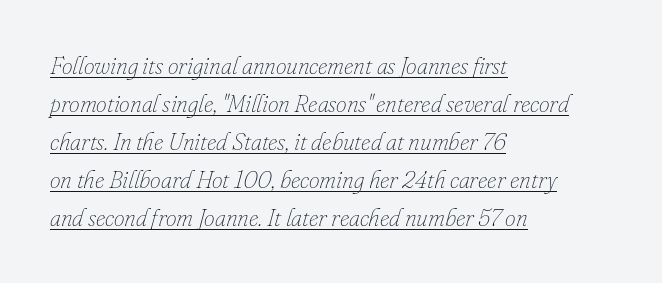
{"italic": "yes", "lean": "right", "slant_degrees": 16, "bold": "no", "underline": "yes", "align": "left", "line_spacing": "normal", "line_spacing_ratio": 1.58, "letter_spacing": "normal", "letter_spacing_em": 0.0, "glyph_px": 24}
